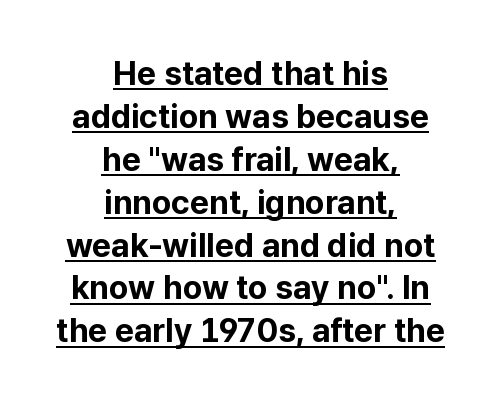
Characters follow at the spacing the type designer built in. The type sits square on the baseline with zero lean. The passage shown is typeset with a sans-serif family. Plenty of ink on the page — the face is bold.
